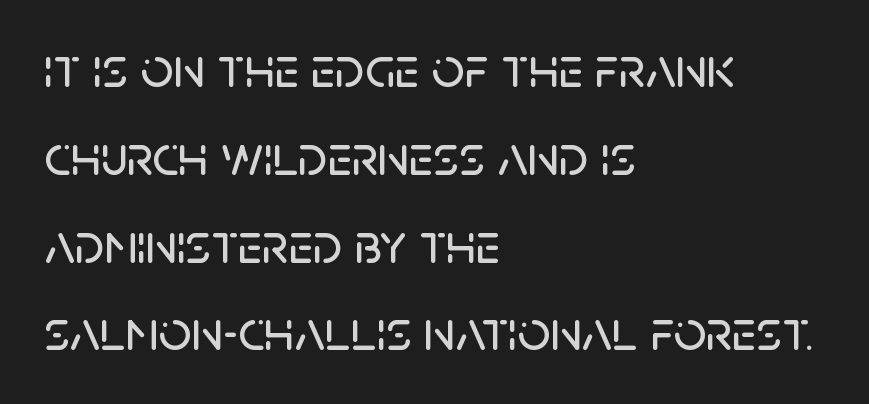
{"serif": "no", "italic": "no", "width": "normal", "stroke_contrast": "low", "x_height": "large", "monospaced": "no", "underline": "no", "align": "left", "line_spacing": "normal", "line_spacing_ratio": 1.54, "letter_spacing": "normal", "letter_spacing_em": 0.0, "glyph_px": 57}
